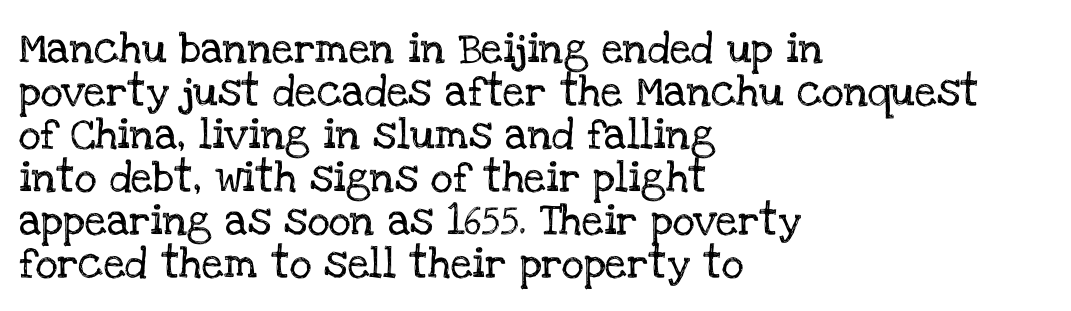
{"serif": "yes", "italic": "no", "width": "normal", "stroke_contrast": "low", "x_height": "large", "monospaced": "no", "underline": "no", "align": "left", "line_spacing": "normal", "line_spacing_ratio": 1.39, "letter_spacing": "normal", "letter_spacing_em": 0.0, "glyph_px": 31}
